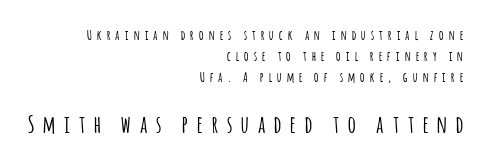
If you drew a ruler down the right edge, every line would touch it. Whoever set this made the second block the dominant, larger element. Does extra space separate the letters? Yes, quite a lot of it. Underlining? Definitely not there.
